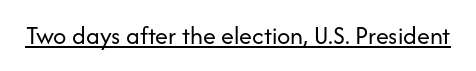
Short note: letters normally spaced. Is this a heavy cut? Hardly; it is regular or lighter. This sample uses an upright cut, with every glyph sitting square on the baseline. Is there an underline? Yes — a line sits under the letters.
